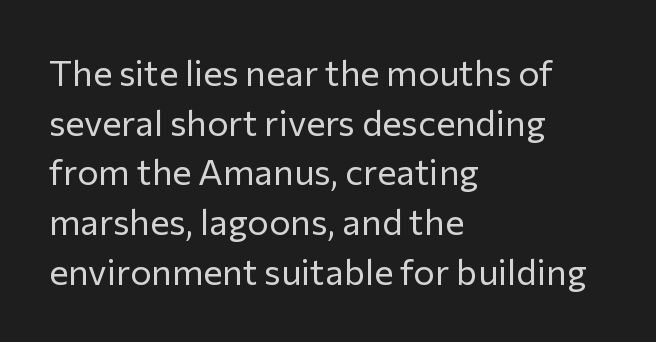
Looks like regular typesetting: each glyph gets only the width it needs. Spacing between characters is what you'd get straight out of the box. Notice how the passage keeps a crisp vertical edge on the left only. Stroke mass is kept to a normal reading level or below. If you measured baseline to baseline, you'd find a middling distance.
